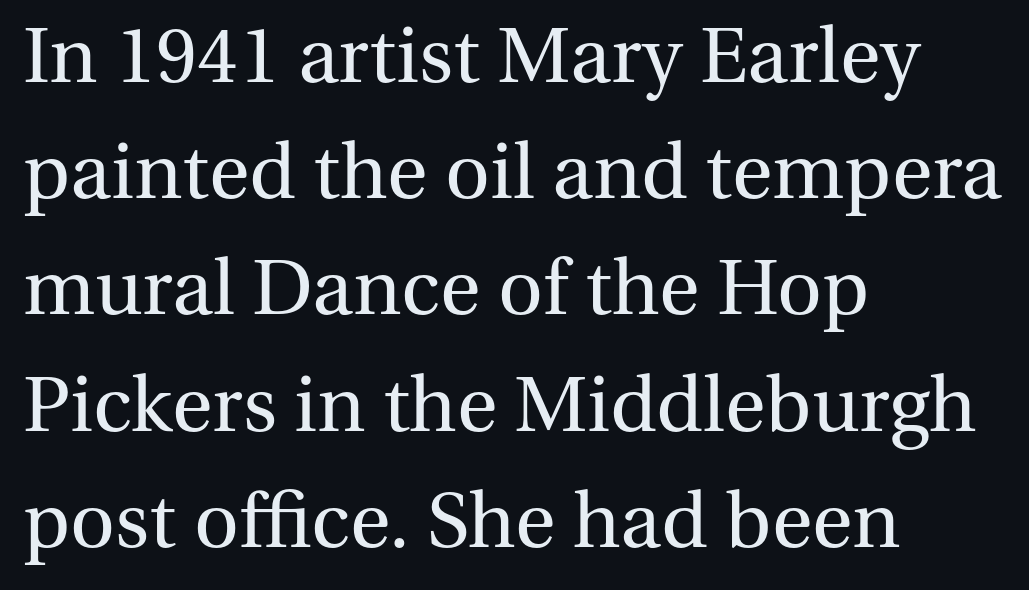
Q: Is the text bold? A: No.
Q: Is the text italic (slanted)? A: No, it is upright.
Q: Is the typeface a serif or a sans-serif typeface? A: Serif.
Q: Is the text underlined? A: No.
Q: How is the paragraph aligned? A: Left-aligned.
Q: Is the spacing between letters normal or unusually wide? A: Normal.
Q: Is the spacing between lines tight, normal or loose? A: Normal.
Q: Width (condensed, normal, or wide)? A: Normal.
Q: Stroke contrast? A: Medium.
Q: x-height? A: Medium.
Q: Monospaced? A: No.
